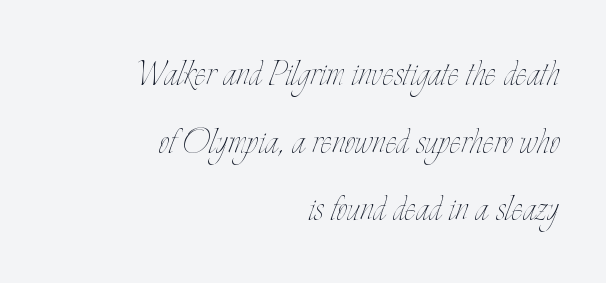
The image shows 43 px thin, condensed type; set right-aligned, normal line spacing (1.57x), normal letter spacing, not underlined; low stroke contrast and a small x-height.
